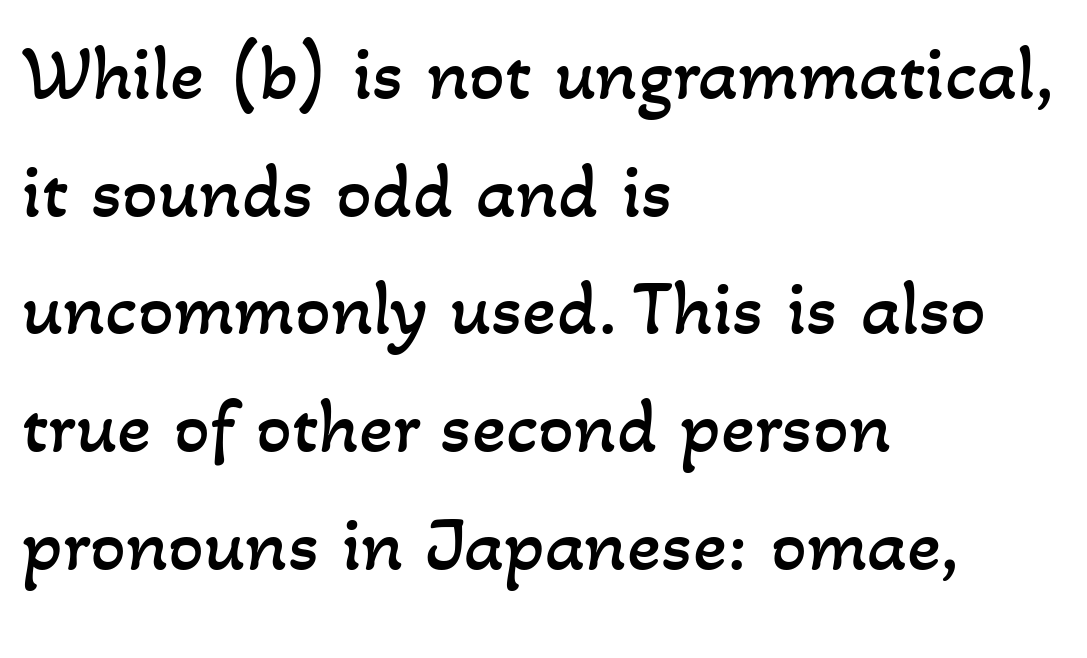
The image shows 79 px regular-weight type; set left-aligned, normal line spacing (1.49x), normal letter spacing, not underlined; low stroke contrast and a small x-height.
